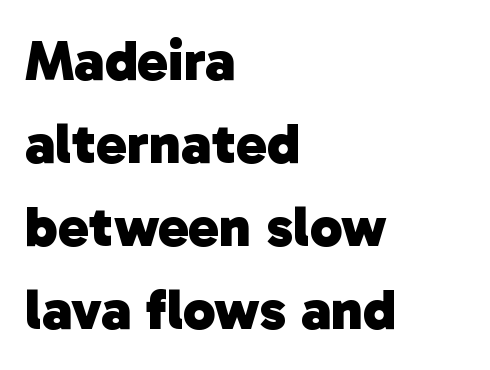
The image shows 58 px heavy sans-serif type; set left-aligned, normal line spacing (1.43x), normal letter spacing, not underlined; low stroke contrast and a medium x-height.
